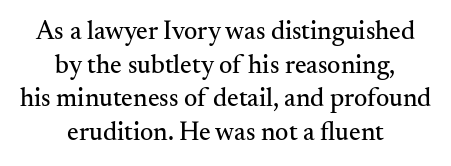
Q: Is the text italic (slanted)? A: No, it is upright.
Q: Is the text underlined? A: No.
Q: How is the paragraph aligned? A: Centered.
Q: Is the spacing between letters normal or unusually wide? A: Normal.
Q: Is the spacing between lines tight, normal or loose? A: Normal.
